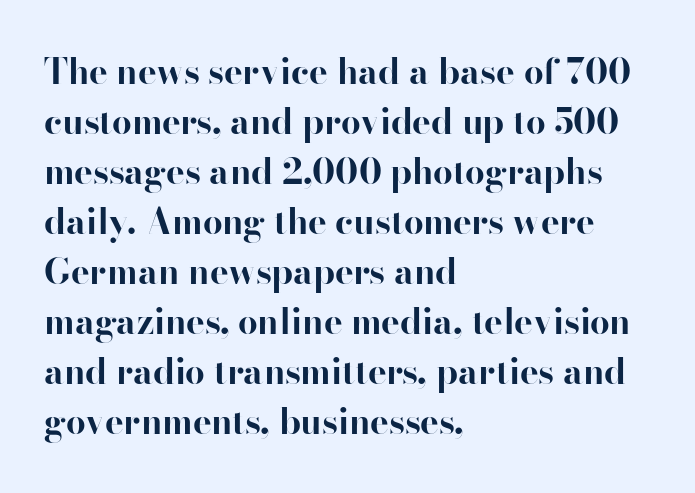
Q: Is the text bold? A: Yes.
Q: Is the text italic (slanted)? A: No, it is upright.
Q: Is the typeface a serif or a sans-serif typeface? A: Serif.
Q: Is the text underlined? A: No.
Q: How is the paragraph aligned? A: Left-aligned.
Q: Is the spacing between letters normal or unusually wide? A: Normal.
Q: Is the spacing between lines tight, normal or loose? A: Normal.
Q: Width (condensed, normal, or wide)? A: Normal.
Q: Stroke contrast? A: High.
Q: x-height? A: Small.
Q: Monospaced? A: No.
